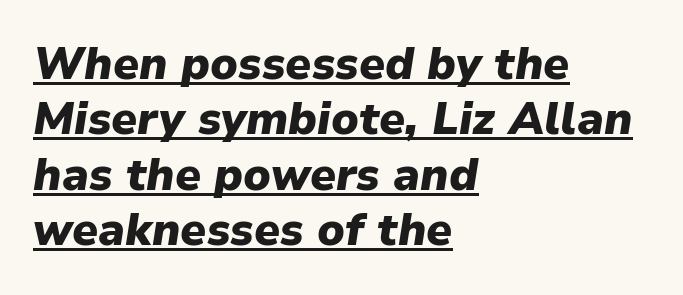
{"italic": "yes", "lean": "right", "slant_degrees": 9, "bold": "yes", "weight": "heavy", "width": "normal", "stroke_contrast": "low", "x_height": "medium", "monospaced": "no", "underline": "yes", "align": "left", "line_spacing_ratio": 1.23, "letter_spacing": "normal", "letter_spacing_em": 0.0, "glyph_px": 45}
